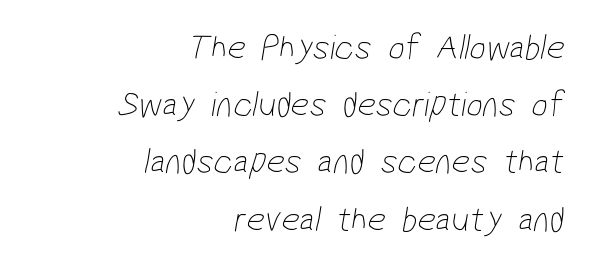
Q: Is the text bold? A: No.
Q: Is the typeface a serif or a sans-serif typeface? A: Sans-serif.
Q: Is the text underlined? A: No.
Q: How is the paragraph aligned? A: Right-aligned.
Q: Is the spacing between letters normal or unusually wide? A: Normal.
Q: Is the spacing between lines tight, normal or loose? A: Normal.
Q: Width (condensed, normal, or wide)? A: Condensed.
Q: Stroke contrast? A: Low.
Q: x-height? A: Medium.
Q: Monospaced? A: No.
